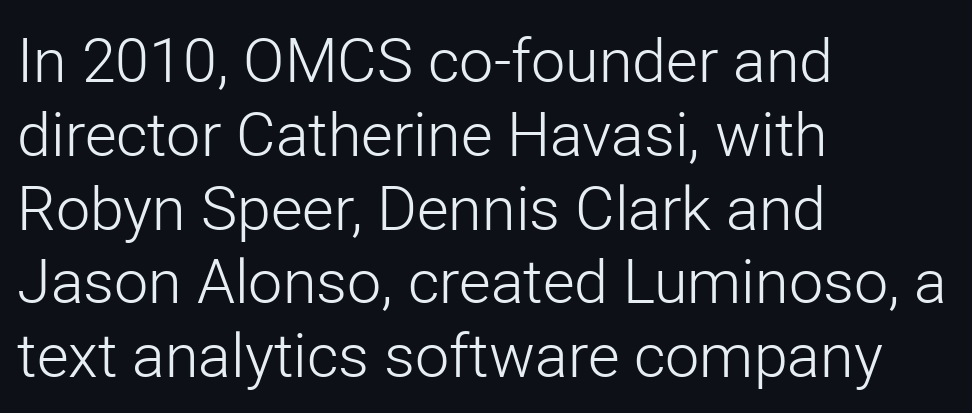
The image shows 61 px light sans-serif type, upright; set left-aligned, line spacing 1.21x, normal letter spacing, not underlined; low stroke contrast and a medium x-height.
